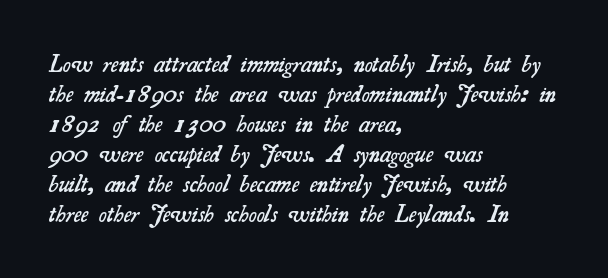
{"bold": "semi", "underline": "no", "align": "left", "line_spacing": "normal", "line_spacing_ratio": 1.25, "letter_spacing": "normal", "letter_spacing_em": 0.0, "glyph_px": 24}
